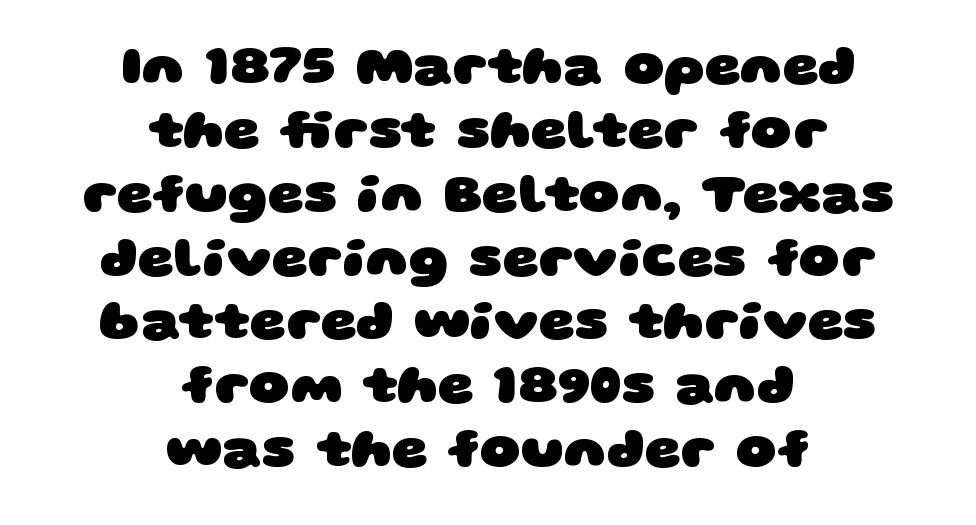
{"serif": "no", "bold": "yes", "weight": "heavy", "width": "wide", "stroke_contrast": "low", "x_height": "large", "monospaced": "no", "underline": "no", "align": "center", "line_spacing": "tight", "line_spacing_ratio": 1.14, "letter_spacing": "normal", "letter_spacing_em": 0.0, "glyph_px": 56}
